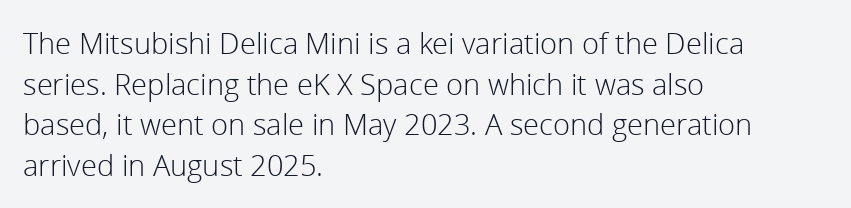
{"serif": "no", "italic": "no", "bold": "no", "weight": "light", "width": "normal", "x_height": "medium", "monospaced": "no", "underline": "no", "align": "left", "line_spacing": "normal", "line_spacing_ratio": 1.4, "letter_spacing": "normal", "letter_spacing_em": 0.0, "glyph_px": 29}
